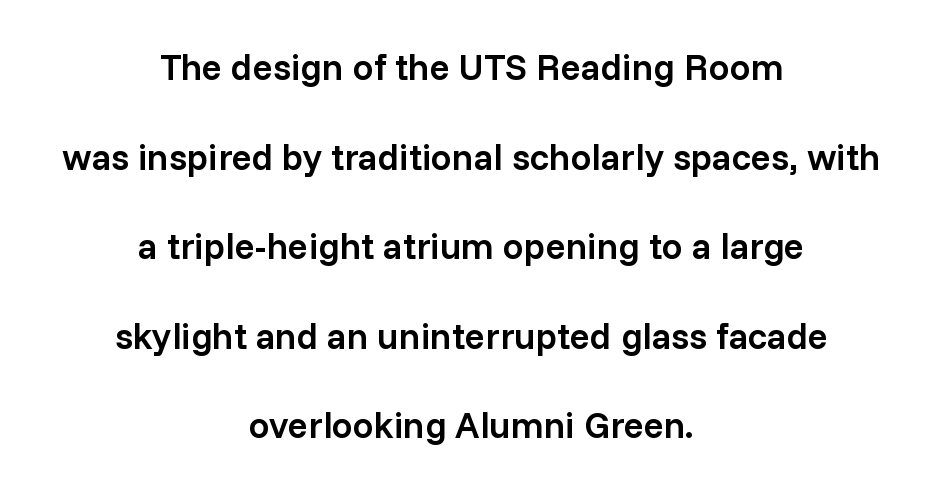
Each new line begins a long way beneath the previous one. No feet cap the strokes, marking this as sans-serif type. The gaps between neighbouring characters are ordinary and unremarkable. A fair bit of extra ink — the face is semibold, not bold.
